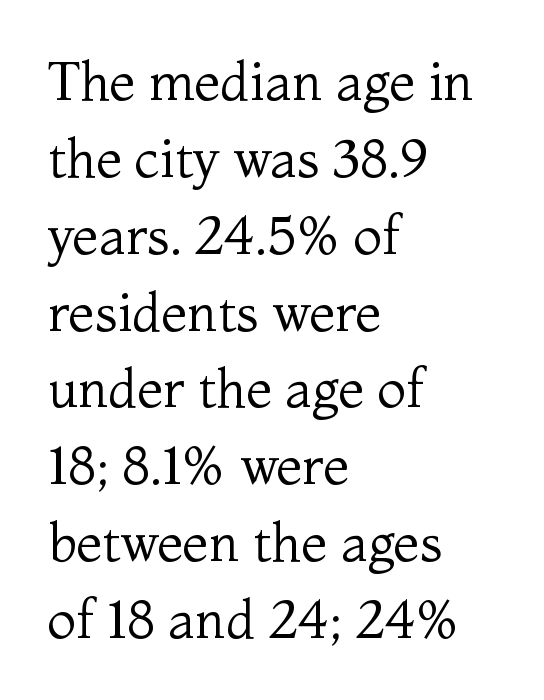
{"serif": "yes", "italic": "no", "bold": "no", "weight": "regular", "width": "normal", "stroke_contrast": "medium", "x_height": "medium", "monospaced": "no", "underline": "no", "align": "left", "line_spacing": "normal", "line_spacing_ratio": 1.45, "letter_spacing": "normal", "letter_spacing_em": 0.0, "glyph_px": 53}
